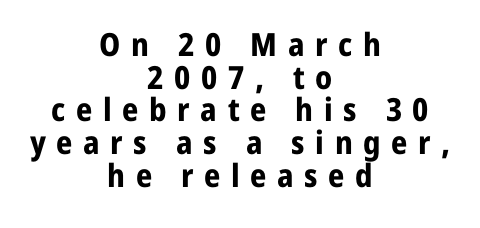
Varying glyph widths throughout — classic text-font behaviour. Style check: upright. In CSS terms this would be text-align: center. The strokes are fattened all the way to bold.
